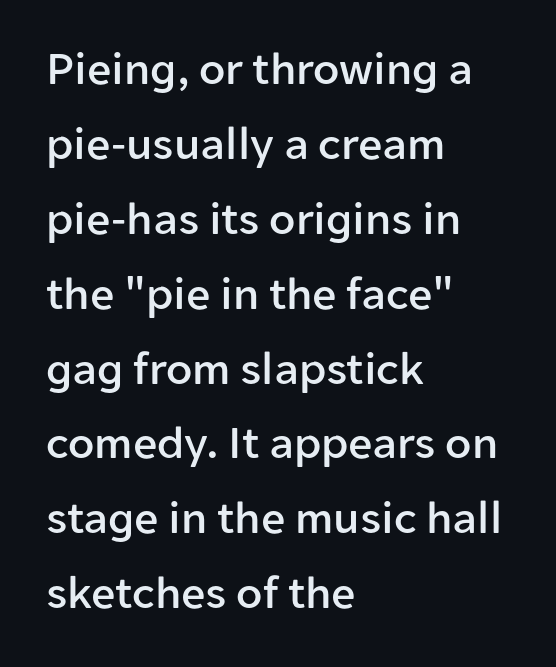
The image shows 48 px sans-serif type, upright; set left-aligned, normal line spacing (1.56x), normal letter spacing, not underlined; low stroke contrast and a medium x-height.
